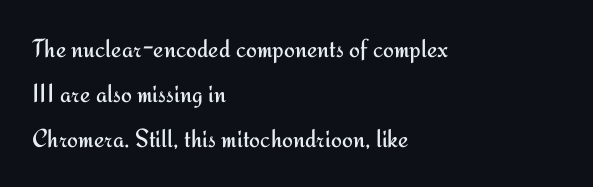
Characters follow at the spacing the type designer built in. Characters remain perfectly vertical along every line. This is not heavy type; no bold has been used. Where is the straight margin? On the left.
